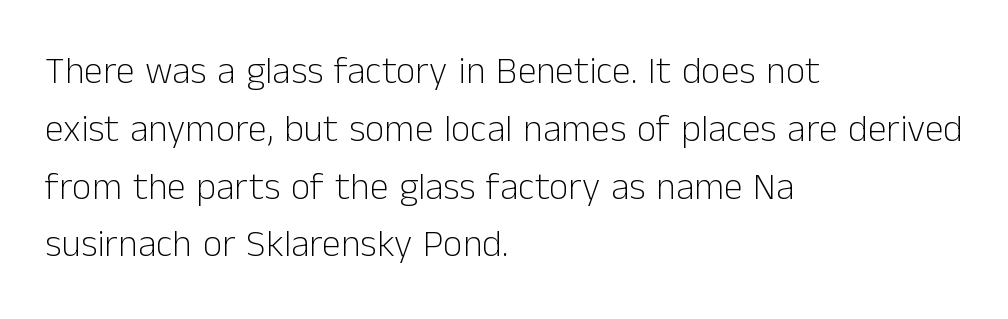
Here the designer chose a conventional face with non-uniform glyph widths. The strokes are not fattened; the text isn't bold. Regular leading. Short and long lines alike share a common starting point at left.
